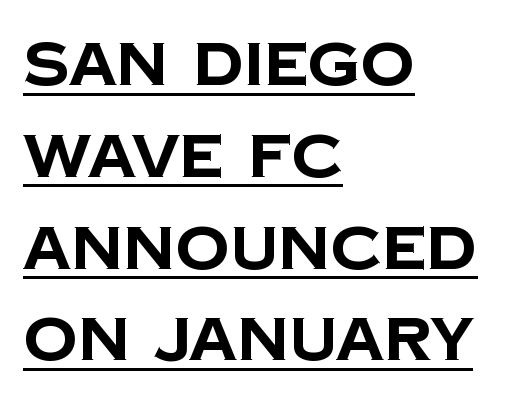
{"serif": "no", "bold": "yes", "weight": "bold", "width": "normal", "stroke_contrast": "low", "x_height": "large", "monospaced": "no", "underline": "yes", "align": "left", "line_spacing": "normal", "line_spacing_ratio": 1.53, "letter_spacing": "normal", "letter_spacing_em": 0.0, "glyph_px": 60}
